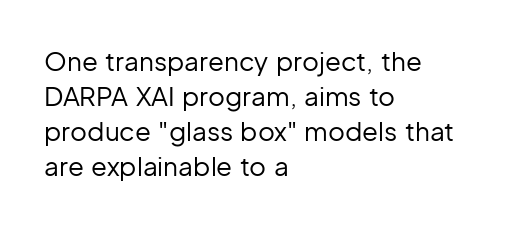
{"italic": "no", "bold": "no", "underline": "no", "align": "left", "line_spacing": "normal", "line_spacing_ratio": 1.34, "letter_spacing": "normal", "letter_spacing_em": 0.0, "glyph_px": 26}
